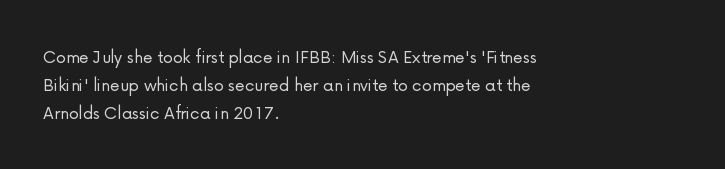
Q: Is the text bold? A: No.
Q: Is the text italic (slanted)? A: No, it is upright.
Q: Is the text underlined? A: No.
Q: How is the paragraph aligned? A: Left-aligned.
Q: Is the spacing between letters normal or unusually wide? A: Normal.
Q: Is the spacing between lines tight, normal or loose? A: Normal.
